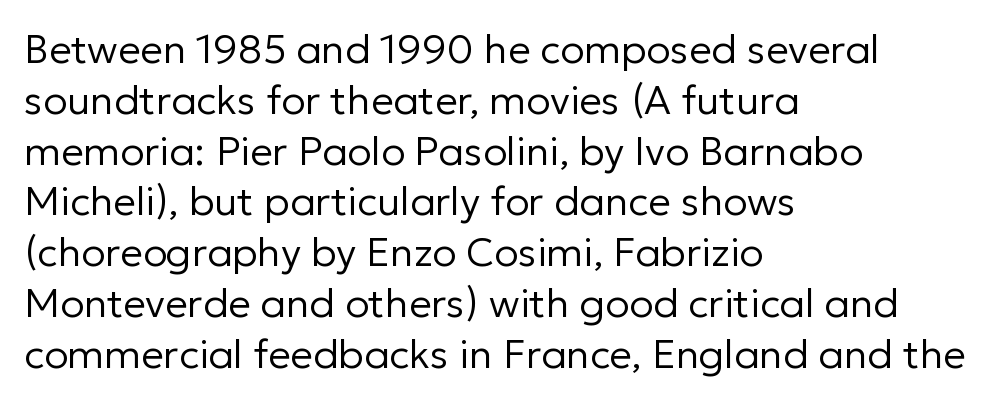
{"serif": "no", "italic": "no", "bold": "no", "weight": "regular", "width": "normal", "stroke_contrast": "low", "x_height": "medium", "monospaced": "no", "underline": "no", "align": "left", "line_spacing": "normal", "line_spacing_ratio": 1.27, "letter_spacing": "normal", "letter_spacing_em": 0.0, "glyph_px": 40}
